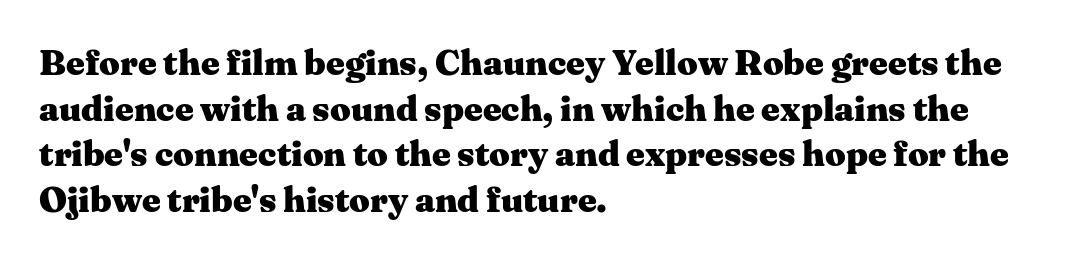
Character widths vary here, with narrow letters taking less room than wide ones. Is the type bold? Yes — the strokes are clearly thick and heavy. What kind of face is this? One with serifs. Quick note: not italic, upright. Here the glyphs are tracked normally, forming tight word shapes. Rule under the text: the space is simply empty.
